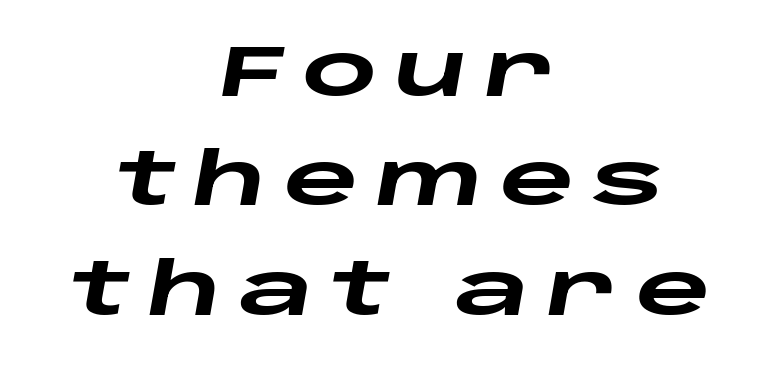
You could not count columns in this text — the font is proportionally spaced. Centered paragraph, ragged on both sides. The space between consecutive lines is moderate. Set as a true bold cut, around the 700 mark. Between one letter and the next there's a generous, obvious gap.
